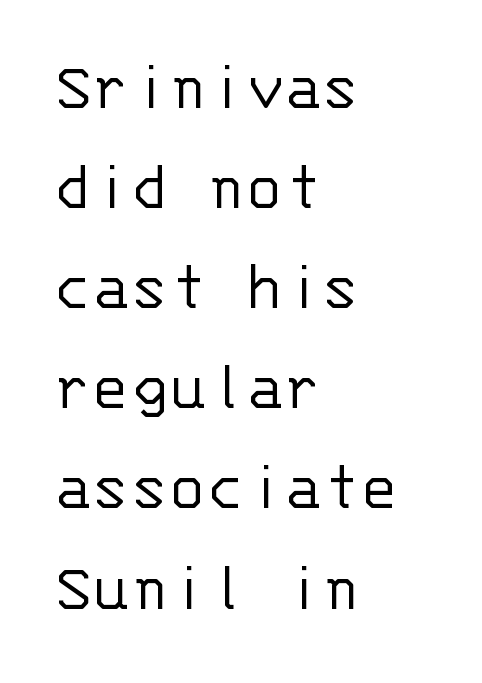
Q: Is the text bold? A: No.
Q: Is the text italic (slanted)? A: No, it is upright.
Q: Is the typeface a serif or a sans-serif typeface? A: Sans-serif.
Q: Is the text underlined? A: No.
Q: How is the paragraph aligned? A: Left-aligned.
Q: Is the spacing between letters normal or unusually wide? A: Normal.
Q: Is the spacing between lines tight, normal or loose? A: Normal.
Q: Width (condensed, normal, or wide)? A: Normal.
Q: Stroke contrast? A: Low.
Q: x-height? A: Large.
Q: Monospaced? A: Yes.
